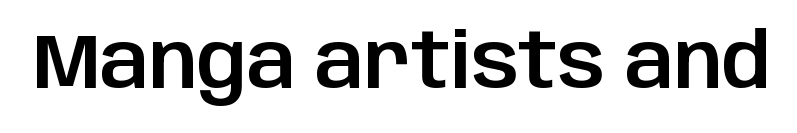
Q: Is the text italic (slanted)? A: No, it is upright.
Q: Is the typeface a serif or a sans-serif typeface? A: Sans-serif.
Q: Is the text underlined? A: No.
Q: Is the spacing between letters normal or unusually wide? A: Normal.
Q: Width (condensed, normal, or wide)? A: Normal.
Q: Stroke contrast? A: Low.
Q: x-height? A: Large.
Q: Monospaced? A: No.
